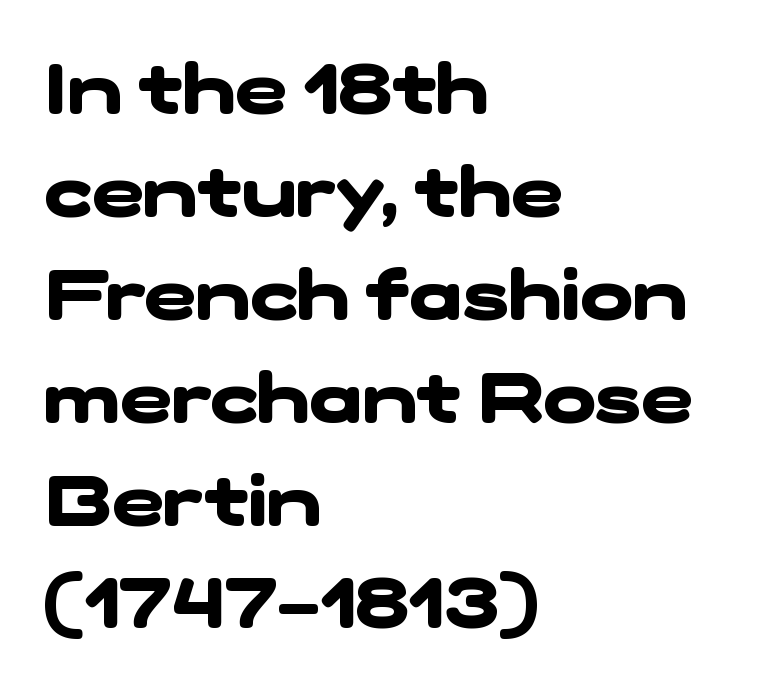
{"serif": "no", "bold": "yes", "weight": "heavy", "width": "wide", "stroke_contrast": "low", "x_height": "medium", "monospaced": "no", "underline": "no", "align": "left", "line_spacing": "normal", "line_spacing_ratio": 1.47, "letter_spacing": "normal", "letter_spacing_em": 0.0, "glyph_px": 70}
